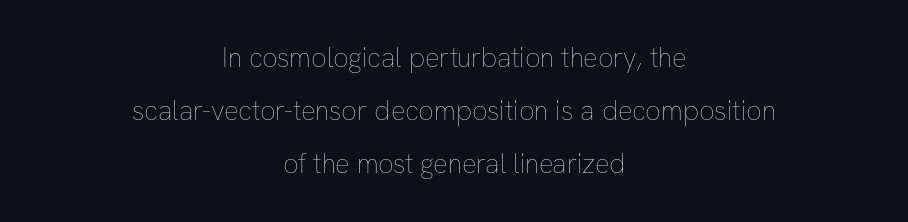
{"italic": "no", "bold": "no", "underline": "no", "align": "center", "line_spacing": "loose", "line_spacing_ratio": 1.96, "letter_spacing": "normal", "letter_spacing_em": 0.0, "glyph_px": 27}
